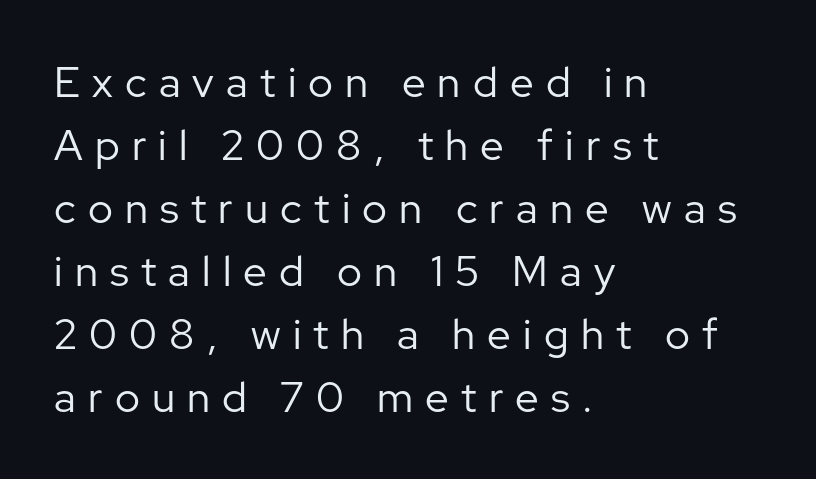
The image shows 42 px regular-weight sans-serif type, upright; set left-aligned, normal line spacing (1.5x), unusually wide letter spacing (+0.29 em), not underlined; low stroke contrast and a medium x-height.
